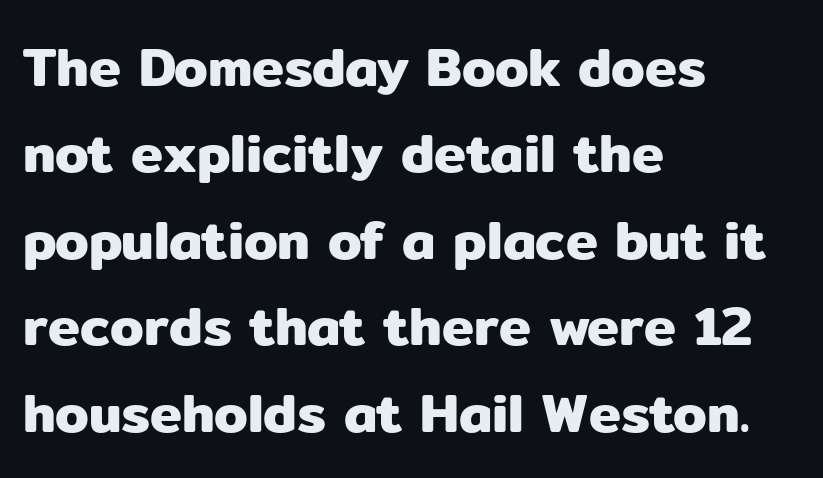
Q: Is the text italic (slanted)? A: No, it is upright.
Q: Is the typeface a serif or a sans-serif typeface? A: Sans-serif.
Q: Is the text underlined? A: No.
Q: How is the paragraph aligned? A: Left-aligned.
Q: Is the spacing between letters normal or unusually wide? A: Normal.
Q: Is the spacing between lines tight, normal or loose? A: Normal.
Q: Width (condensed, normal, or wide)? A: Normal.
Q: Stroke contrast? A: Low.
Q: x-height? A: Medium.
Q: Monospaced? A: No.
